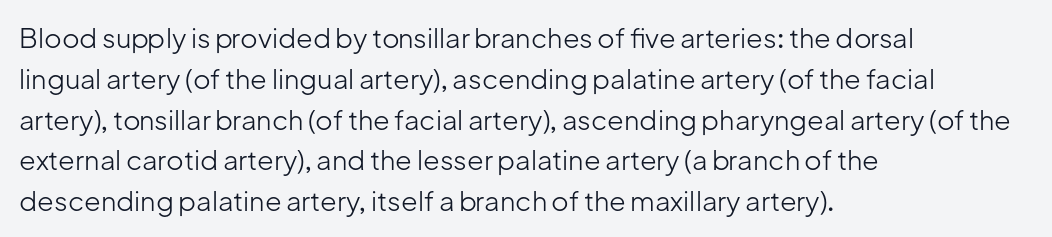
The image shows 27 px text type, upright; set left-aligned, normal line spacing (1.51x), normal letter spacing, not underlined.
